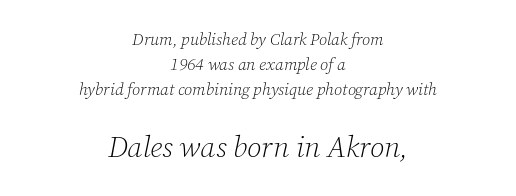
{"serif": "yes", "italic": "yes", "lean": "right", "slant_degrees": 12, "bold": "no", "weight": "light", "width": "normal", "stroke_contrast": "low", "x_height": "medium", "monospaced": "no", "underline": "no", "align": "center", "line_spacing": "normal", "line_spacing_ratio": 1.46, "letter_spacing": "normal", "letter_spacing_em": 0.0, "larger_block": "second", "size_ratio": 1.76, "glyph_px": 30}
